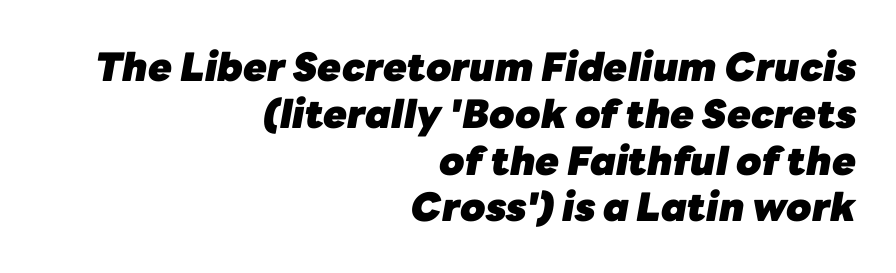
{"italic": "yes", "lean": "right", "slant_degrees": 10, "bold": "yes", "weight": "heavy", "width": "normal", "stroke_contrast": "low", "x_height": "medium", "monospaced": "no", "underline": "no", "align": "right", "line_spacing_ratio": 1.2, "letter_spacing": "normal", "letter_spacing_em": 0.0, "glyph_px": 39}
